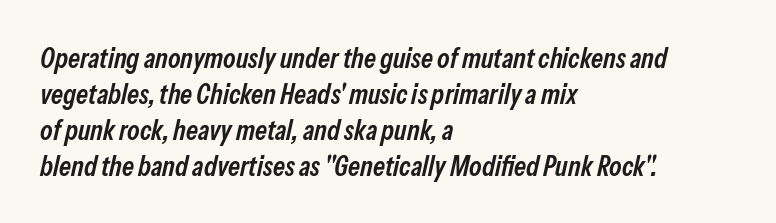
Q: Is the text bold? A: Semi-bold.
Q: Is the text italic (slanted)? A: Yes, it leans right by about 13 degrees.
Q: Is the text underlined? A: No.
Q: How is the paragraph aligned? A: Left-aligned.
Q: Is the spacing between letters normal or unusually wide? A: Normal.
Q: Is the spacing between lines tight, normal or loose? A: Normal.
Q: Width (condensed, normal, or wide)? A: Condensed.
Q: Stroke contrast? A: Low.
Q: x-height? A: Medium.
Q: Monospaced? A: No.
